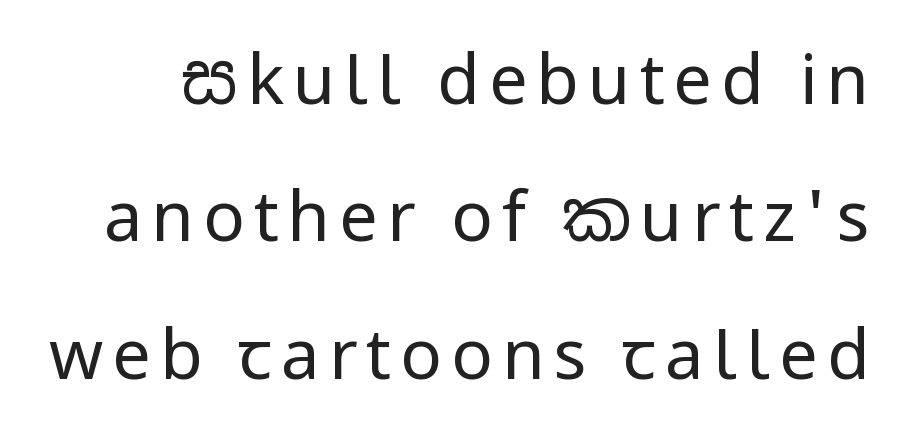
The vertical gap from one line to the next is large. Italic: no, the glyphs are upright roman. Just letters on the line, the space beneath them empty. Do the characters align in a grid? No, the font is proportional. Stroke terminals: plain, sans-serif. The typeface has the unassuming heft of standard copy or less.
